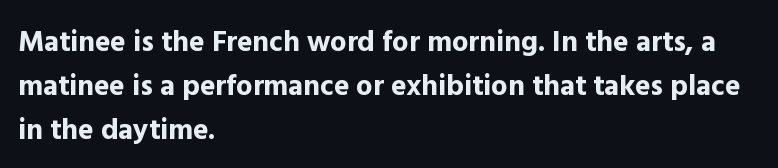
Q: Is the text bold? A: Yes.
Q: Is the text italic (slanted)? A: No, it is upright.
Q: Is the typeface a serif or a sans-serif typeface? A: Sans-serif.
Q: Is the text underlined? A: No.
Q: How is the paragraph aligned? A: Left-aligned.
Q: Is the spacing between letters normal or unusually wide? A: Normal.
Q: Is the spacing between lines tight, normal or loose? A: Normal.
Q: Width (condensed, normal, or wide)? A: Normal.
Q: x-height? A: Medium.
Q: Monospaced? A: No.
